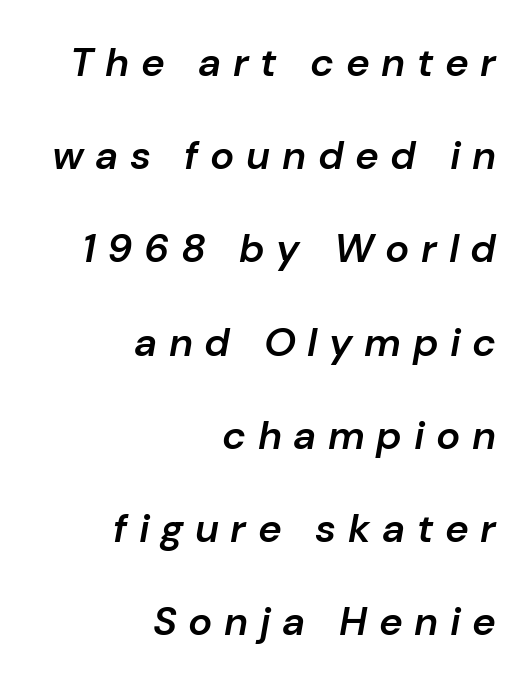
Typesetter's note: demi weight, one step under bold. This sample uses an oblique cut, with every glyph tilted off the vertical. The space beneath each line is pristine and unruled. Think of a printed novel: that variable character pitch is what you see here. Horizontally, the lines are justified to the trailing edge only.
